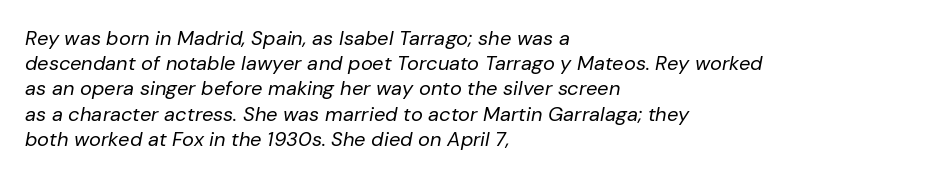
The image shows 20 px text type, italic (leaning right); set left-aligned, normal line spacing (1.26x), normal letter spacing, not underlined.
